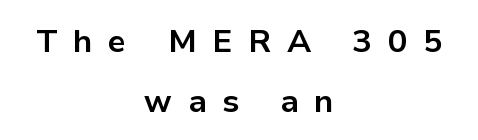
{"serif": "no", "italic": "no", "bold": "yes", "weight": "bold", "width": "normal", "stroke_contrast": "low", "x_height": "medium", "monospaced": "no", "underline": "no", "align": "center", "line_spacing_ratio": 1.86, "letter_spacing": "wide", "letter_spacing_em": 0.5, "glyph_px": 32}
